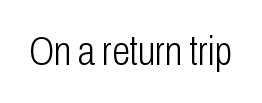
The image shows 41 px light, condensed sans-serif type, upright; set normal letter spacing, not underlined; low stroke contrast and a medium x-height.
